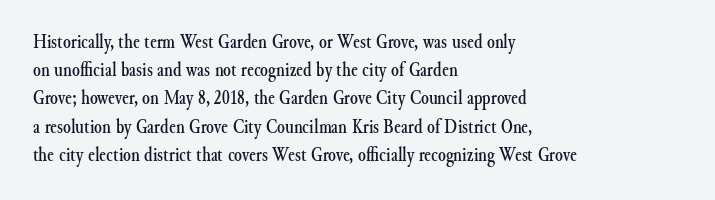
{"italic": "no", "underline": "no", "align": "left", "line_spacing": "normal", "line_spacing_ratio": 1.41, "letter_spacing": "normal", "letter_spacing_em": 0.0, "glyph_px": 20}
